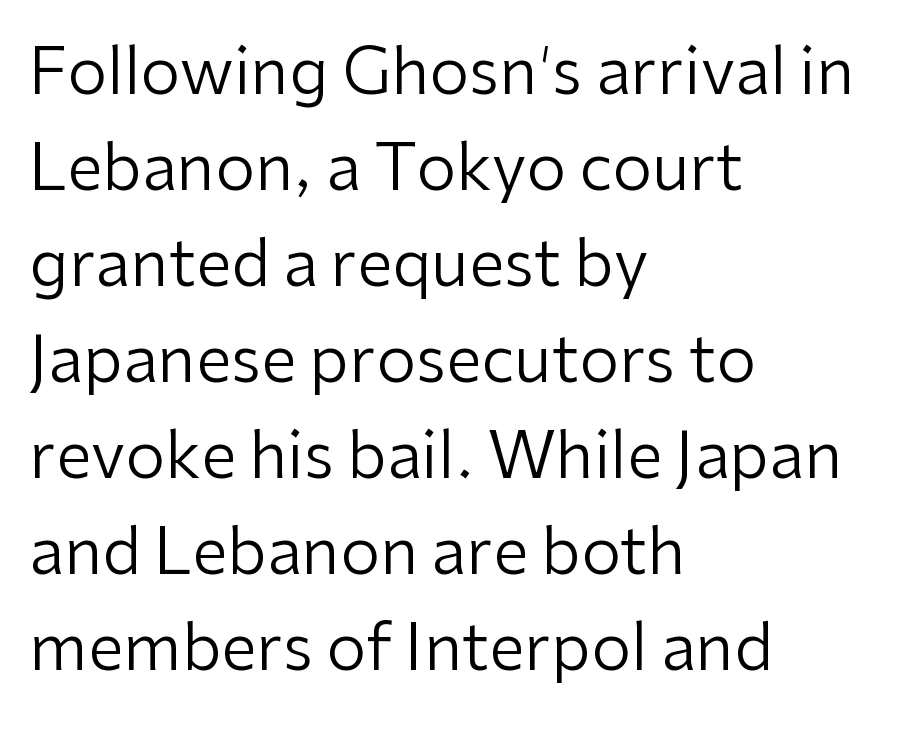
Q: Is the text bold? A: No.
Q: Is the text italic (slanted)? A: No, it is upright.
Q: Is the typeface a serif or a sans-serif typeface? A: Sans-serif.
Q: Is the text underlined? A: No.
Q: How is the paragraph aligned? A: Left-aligned.
Q: Is the spacing between letters normal or unusually wide? A: Normal.
Q: Is the spacing between lines tight, normal or loose? A: Normal.
Q: Width (condensed, normal, or wide)? A: Normal.
Q: Stroke contrast? A: Low.
Q: x-height? A: Medium.
Q: Monospaced? A: No.
